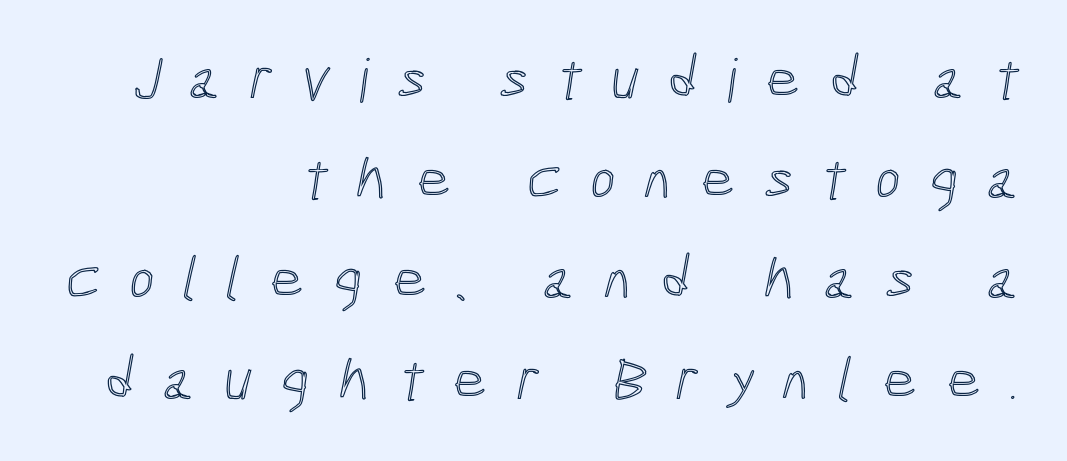
Q: Is the text underlined? A: No.
Q: How is the paragraph aligned? A: Right-aligned.
Q: Is the spacing between letters normal or unusually wide? A: Unusually wide.
Q: Is the spacing between lines tight, normal or loose? A: Normal.
Q: Width (condensed, normal, or wide)? A: Condensed.
Q: x-height? A: Medium.
Q: Monospaced? A: No.
